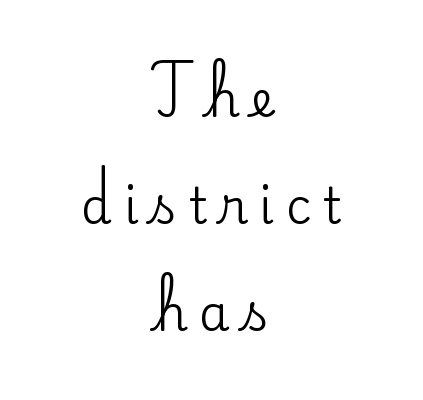
{"serif": "yes", "italic": "no", "width": "normal", "stroke_contrast": "low", "x_height": "small", "monospaced": "no", "underline": "no", "align": "center", "line_spacing": "loose", "line_spacing_ratio": 2.18, "letter_spacing": "wide", "letter_spacing_em": 0.24, "glyph_px": 49}
